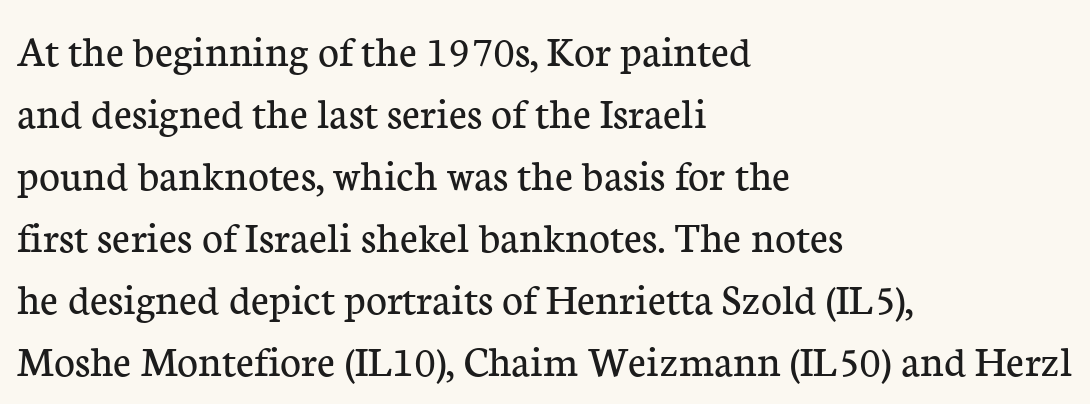
{"serif": "yes", "italic": "no", "bold": "no", "weight": "regular", "width": "normal", "stroke_contrast": "low", "x_height": "medium", "monospaced": "no", "underline": "no", "align": "left", "line_spacing": "normal", "line_spacing_ratio": 1.38, "letter_spacing": "normal", "letter_spacing_em": 0.0, "glyph_px": 45}
